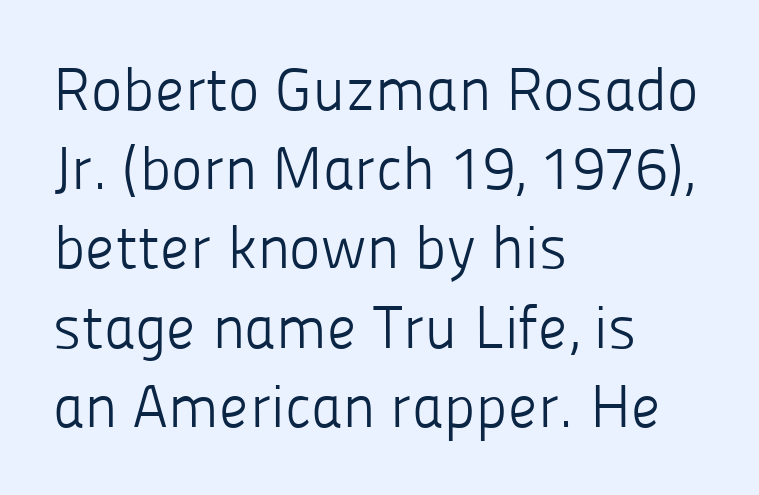
The image shows 60 px light sans-serif type, upright; set left-aligned, normal line spacing (1.32x), normal letter spacing, not underlined; low stroke contrast and a medium x-height.
